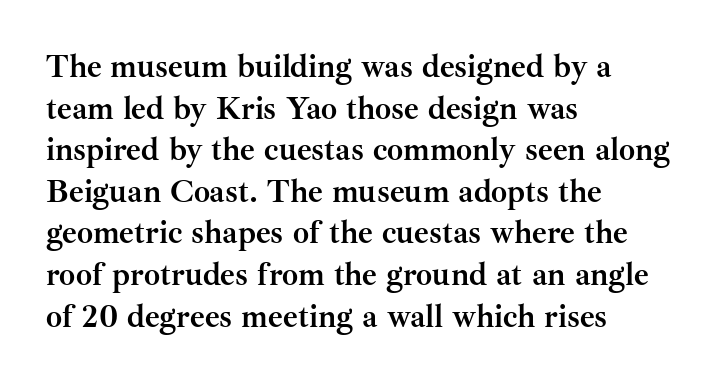
The image shows 32 px semibold serif type, upright; set left-aligned, normal line spacing (1.3x), normal letter spacing, not underlined; medium stroke contrast and a small x-height.
